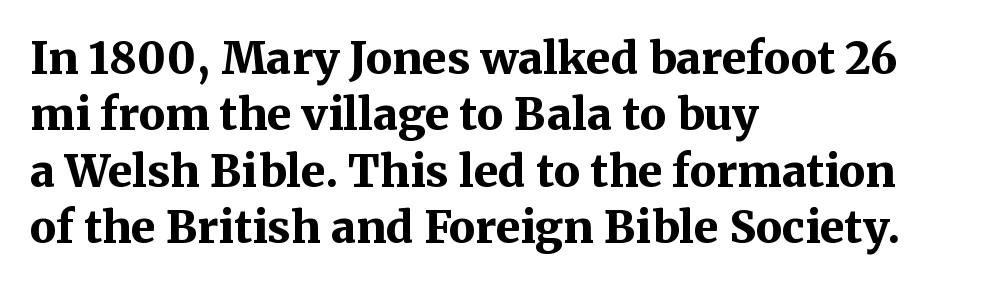
The image shows 44 px bold serif type, upright; set left-aligned, normal line spacing (1.28x), normal letter spacing, not underlined; medium stroke contrast and a medium x-height.
